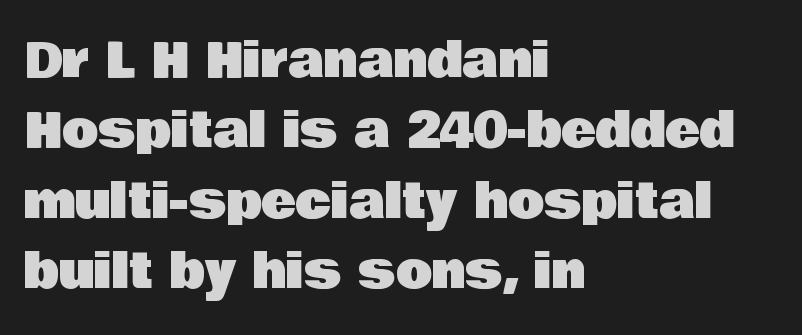
{"serif": "no", "italic": "no", "width": "normal", "stroke_contrast": "low", "x_height": "large", "monospaced": "no", "underline": "no", "align": "left", "line_spacing": "normal", "line_spacing_ratio": 1.5, "letter_spacing": "normal", "letter_spacing_em": 0.0, "glyph_px": 47}
